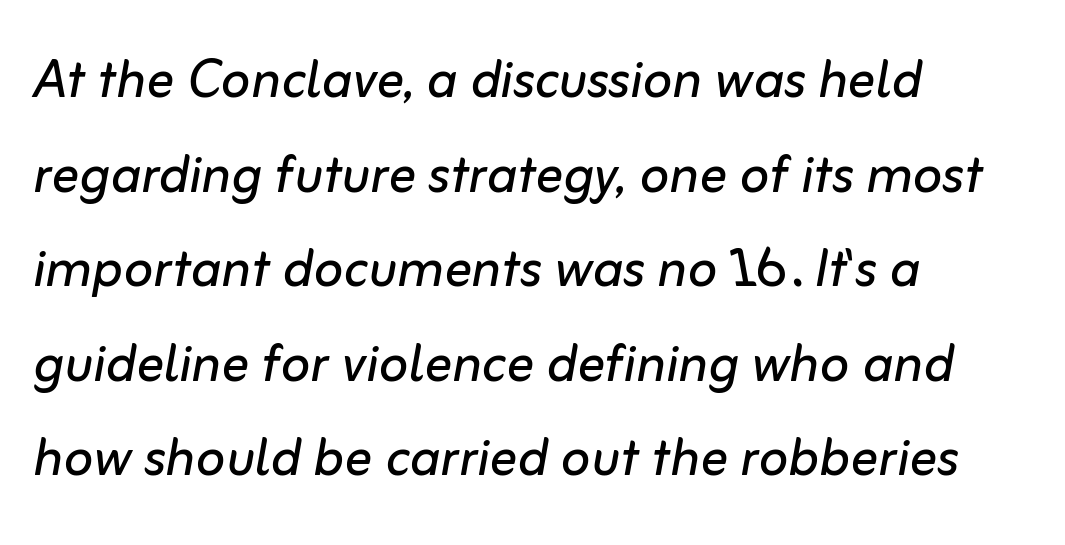
{"italic": "yes", "lean": "right", "slant_degrees": 10, "bold": "no", "weight": "regular", "width": "normal", "stroke_contrast": "low", "x_height": "medium", "monospaced": "no", "underline": "no", "align": "left", "line_spacing": "normal", "line_spacing_ratio": 1.37, "letter_spacing": "normal", "letter_spacing_em": 0.0, "glyph_px": 69}
